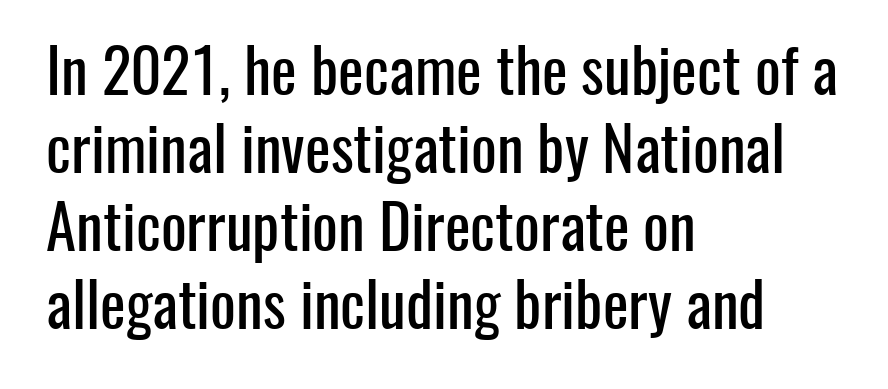
The image shows 61 px condensed sans-serif type, upright; set left-aligned, normal line spacing (1.28x), normal letter spacing, not underlined; low stroke contrast and a medium x-height.
